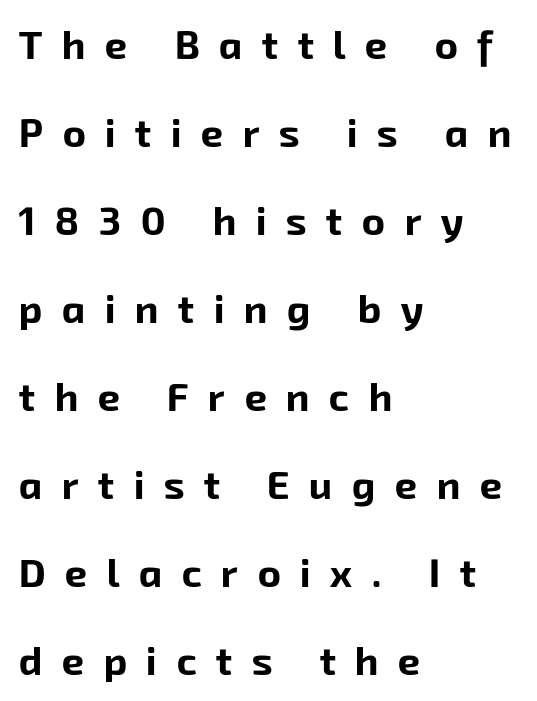
Tracking value appears strongly positive — letters spread wide. The block of text is sparse from top to bottom, with ample space between rows. The face used here is a sans, in the tradition of grotesques and geometrics. These words are printed bold, with thick strokes throughout. A typesetter would call this proportional, since set widths differ per character. Check the space under the baseline: it is left empty.
